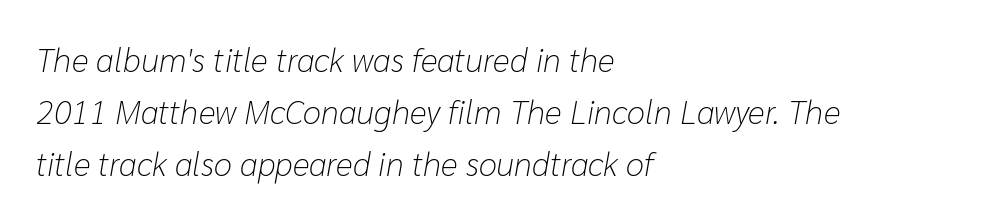
The image shows 33 px light type, italic (leaning right); set left-aligned, normal line spacing (1.58x), normal letter spacing, not underlined; low stroke contrast and a medium x-height.
